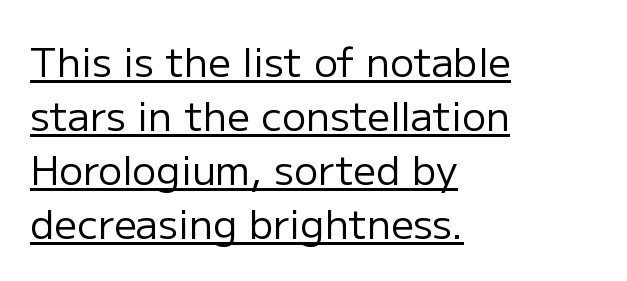
The image shows 40 px regular-weight sans-serif type, upright; set left-aligned, normal line spacing (1.35x), normal letter spacing, underlined; low stroke contrast and a medium x-height.
